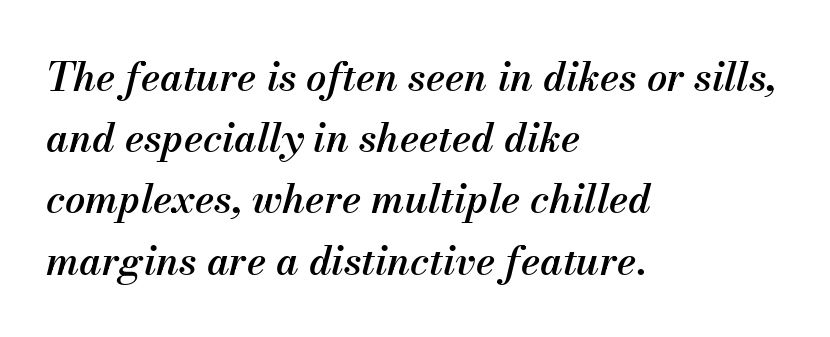
{"italic": "yes", "lean": "right", "slant_degrees": 13, "bold": "semi", "weight": "semibold", "width": "normal", "stroke_contrast": "medium", "x_height": "small", "monospaced": "no", "underline": "no", "align": "left", "line_spacing": "normal", "line_spacing_ratio": 1.53, "letter_spacing": "normal", "letter_spacing_em": 0.0, "glyph_px": 40}
